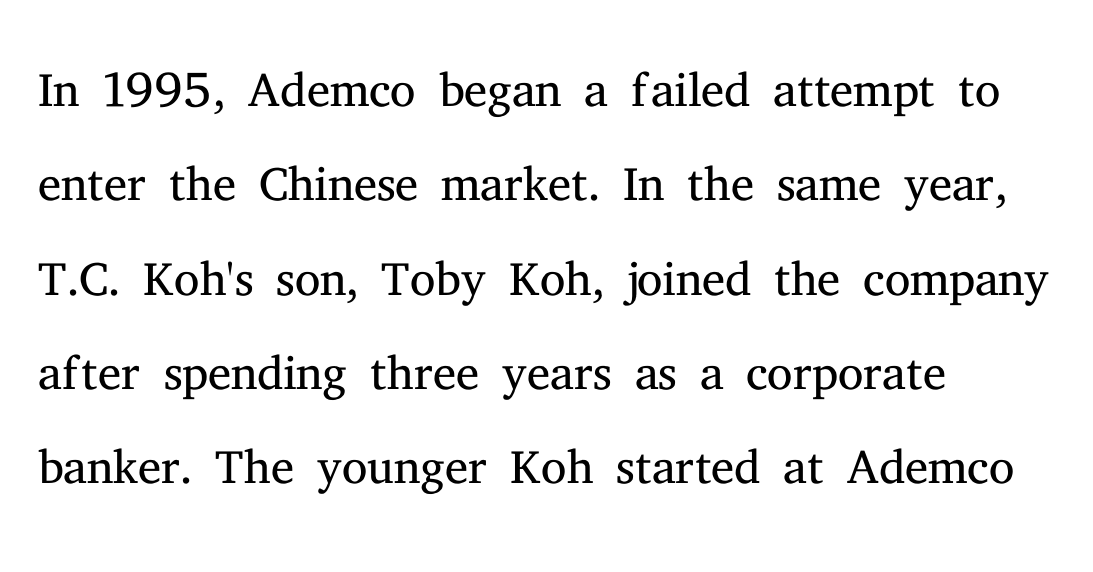
Proportional: the letters do not fall into vertical columns. The rendering anchors every line to the left-hand side. No extra ink here — the face is not bold. Does the lettering tilt? It doesn't — this is upright. This sample uses plain, unmodified letter spacing. This is serif lettering, the kind often seen in printed books.
